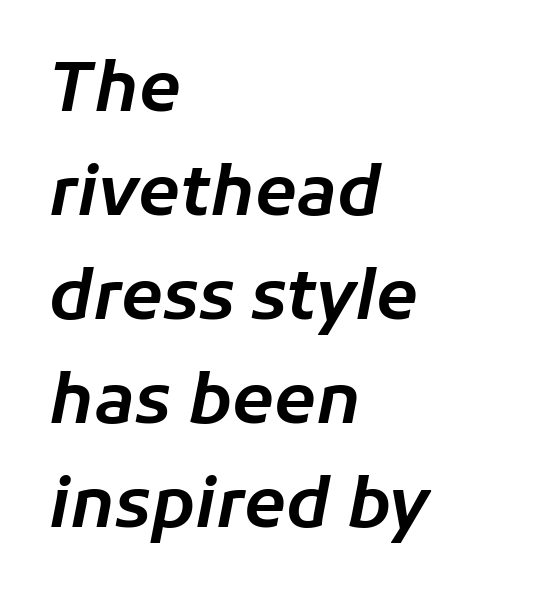
This sample has the flowing, uneven cadence of proportional lettering. Every row of glyphs begins at an identical x-position on the left. The rows are spaced the way most documents space them. The foot of each line stays bare and open. A typesetter would mark this as italic. There is no visible air inserted between adjacent glyphs.
